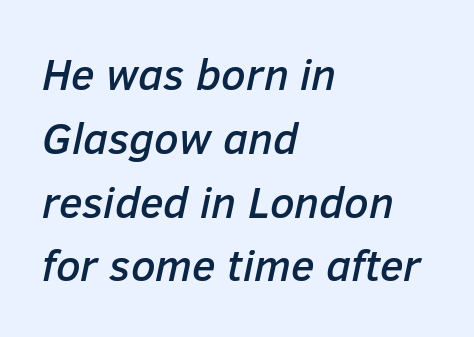
{"italic": "yes", "lean": "right", "slant_degrees": 12, "width": "normal", "stroke_contrast": "low", "x_height": "medium", "monospaced": "no", "underline": "no", "align": "left", "line_spacing": "normal", "line_spacing_ratio": 1.45, "letter_spacing": "normal", "letter_spacing_em": 0.0, "glyph_px": 44}
